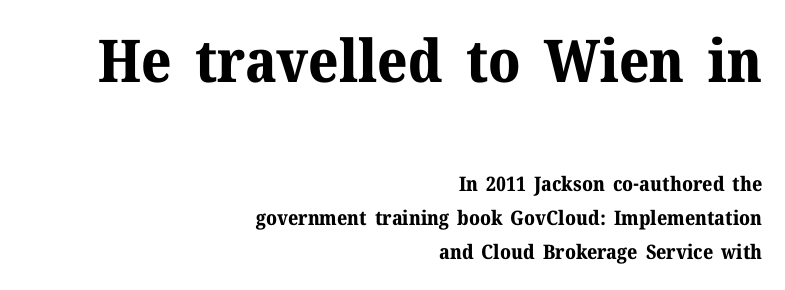
Check where the strokes stop: tiny serifs finish them off. Size contrast runs from large at the top to small at the bottom. The specimen omits any rule beneath the text block's lines. The font's upright variant was chosen for this text. You could call the tracking neutral — neither tight nor loose. The passage shown is typed in a proportional face where columns would drift.
